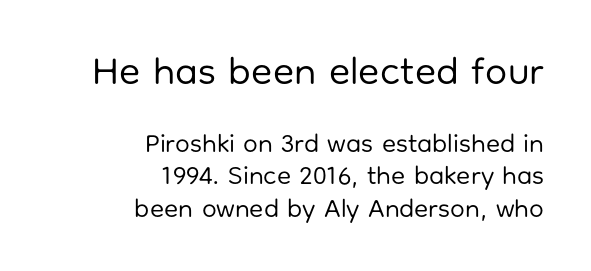
The image shows 39 px regular-weight sans-serif type, upright; set right-aligned, normal line spacing (1.25x), normal letter spacing, not underlined; the first (top) block is 1.5x larger; low stroke contrast and a medium x-height.
